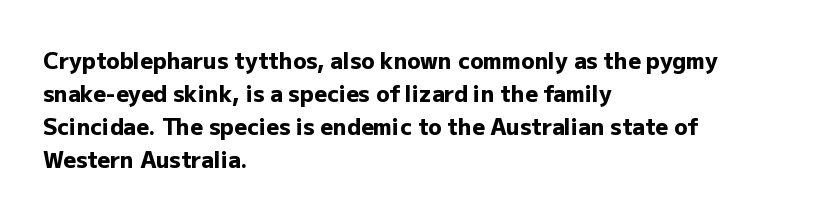
The image shows 22 px bold type, upright; set left-aligned, normal line spacing (1.5x), normal letter spacing, not underlined.
